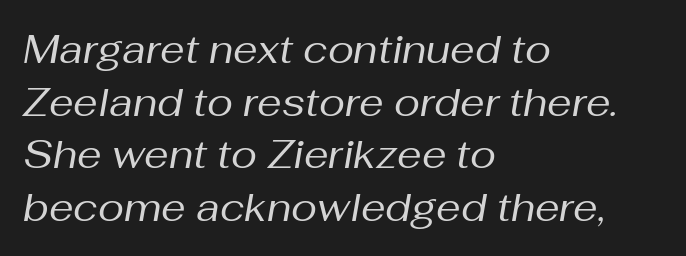
{"italic": "yes", "lean": "right", "slant_degrees": 10, "bold": "no", "weight": "regular", "width": "normal", "stroke_contrast": "medium", "x_height": "medium", "monospaced": "no", "underline": "no", "align": "left", "line_spacing": "normal", "line_spacing_ratio": 1.35, "letter_spacing": "normal", "letter_spacing_em": 0.0, "glyph_px": 39}
